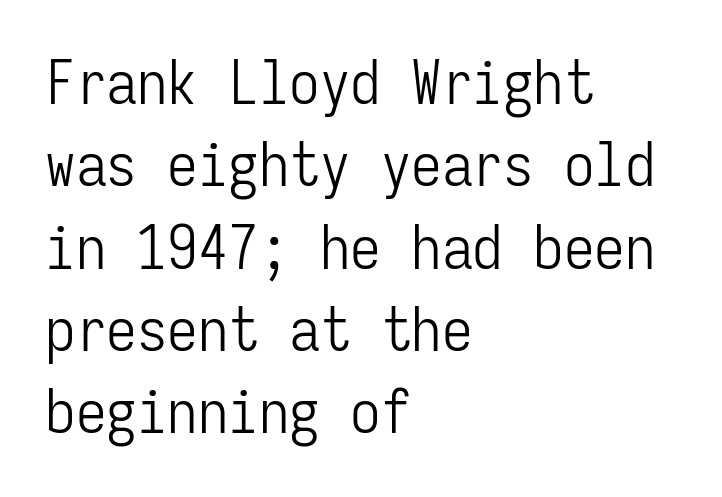
{"serif": "no", "italic": "no", "bold": "no", "weight": "light", "width": "condensed", "stroke_contrast": "low", "x_height": "medium", "monospaced": "yes", "underline": "no", "align": "left", "line_spacing": "normal", "line_spacing_ratio": 1.35, "letter_spacing": "normal", "letter_spacing_em": 0.0, "glyph_px": 61}
